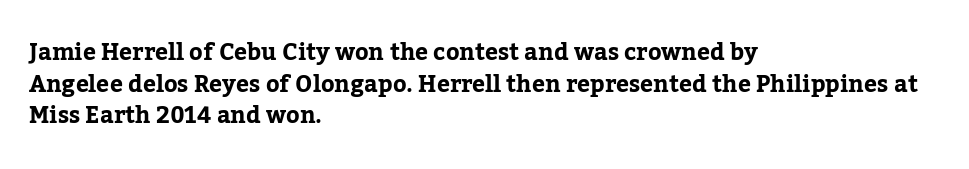
Q: Is the text italic (slanted)? A: No, it is upright.
Q: Is the text underlined? A: No.
Q: How is the paragraph aligned? A: Left-aligned.
Q: Is the spacing between letters normal or unusually wide? A: Normal.
Q: Is the spacing between lines tight, normal or loose? A: Normal.
